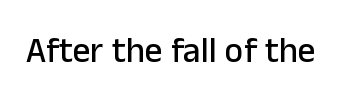
{"serif": "no", "italic": "no", "width": "normal", "stroke_contrast": "low", "x_height": "medium", "monospaced": "no", "underline": "no", "letter_spacing": "normal", "letter_spacing_em": 0.0, "glyph_px": 35}
